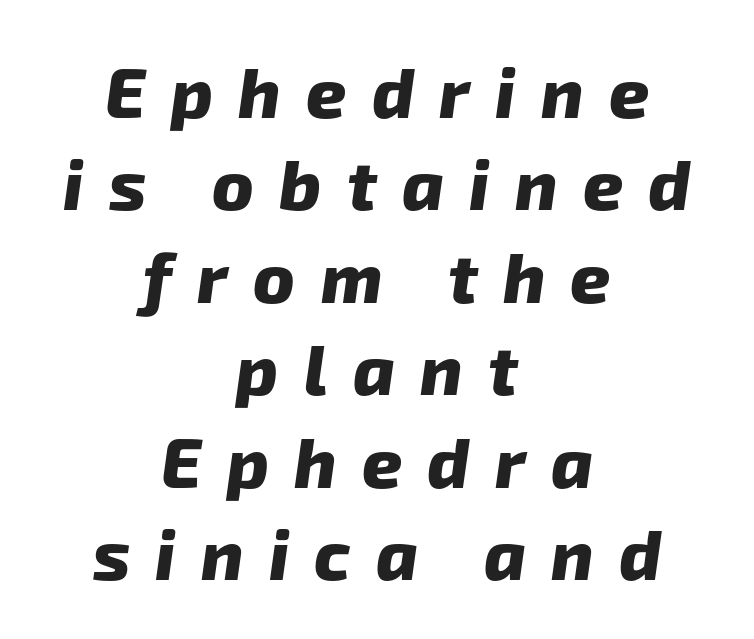
The image shows 70 px heavy sans-serif type; set centered, normal line spacing (1.32x), unusually wide letter spacing (+0.36 em), not underlined; low stroke contrast and a medium x-height.
